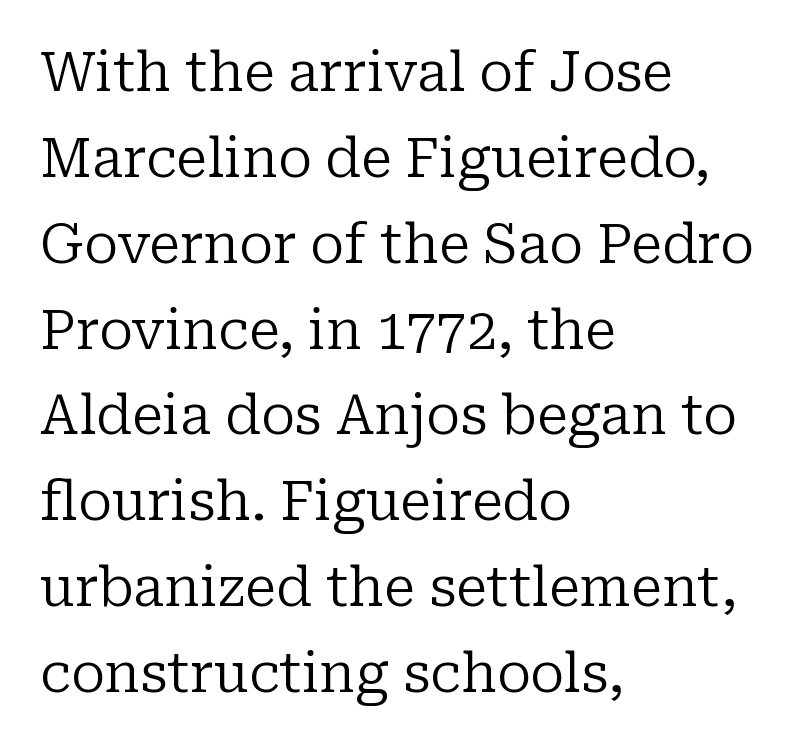
{"serif": "yes", "italic": "no", "bold": "no", "weight": "regular", "width": "normal", "stroke_contrast": "low", "x_height": "medium", "monospaced": "no", "underline": "no", "align": "left", "line_spacing": "normal", "line_spacing_ratio": 1.59, "letter_spacing": "normal", "letter_spacing_em": 0.0, "glyph_px": 54}
